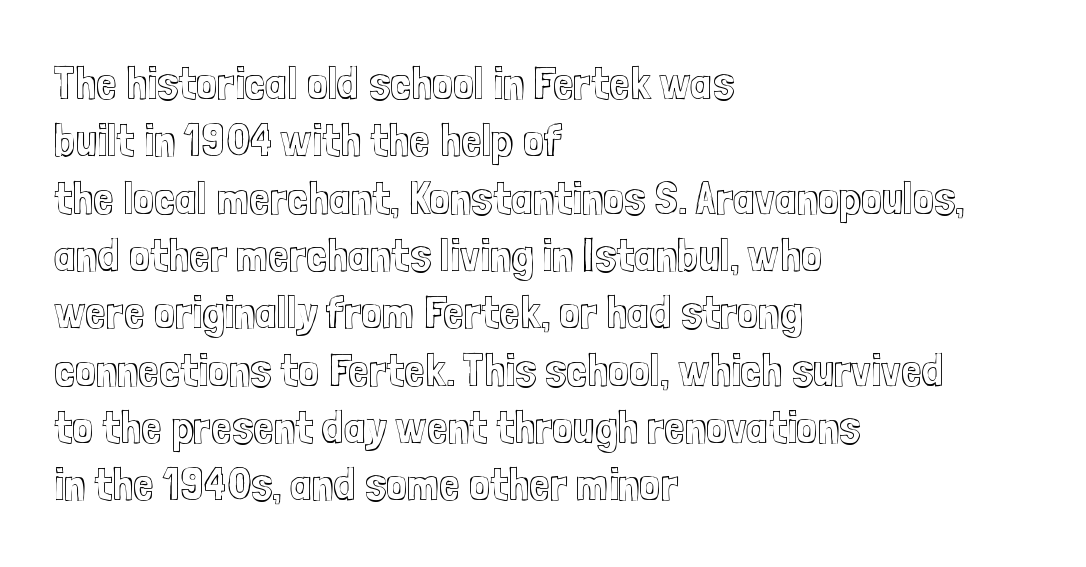
Q: Is the text italic (slanted)? A: No, it is upright.
Q: Is the text underlined? A: No.
Q: How is the paragraph aligned? A: Left-aligned.
Q: Is the spacing between letters normal or unusually wide? A: Normal.
Q: Width (condensed, normal, or wide)? A: Condensed.
Q: x-height? A: Medium.
Q: Monospaced? A: No.
